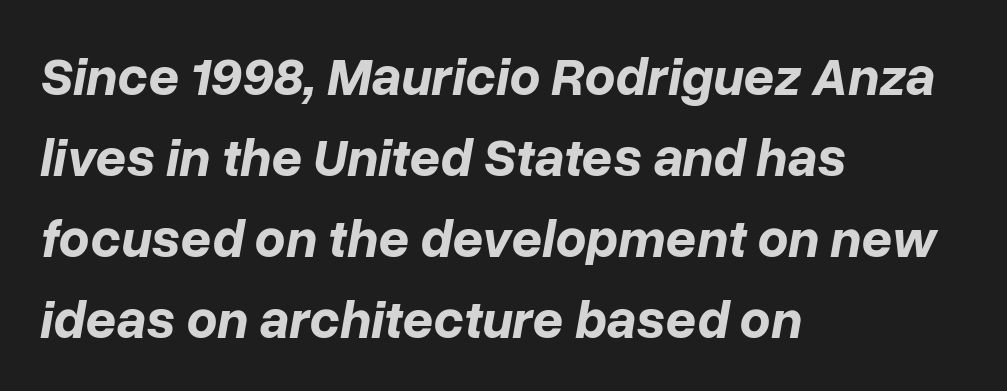
You could not count columns in this text — the font is proportionally spaced. This rendering features lettering with no underline. The line texture is even and compact thanks to regular tracking. The whole block is typeset with a tilt. Rows of type keep a routine distance in the vertical direction.
